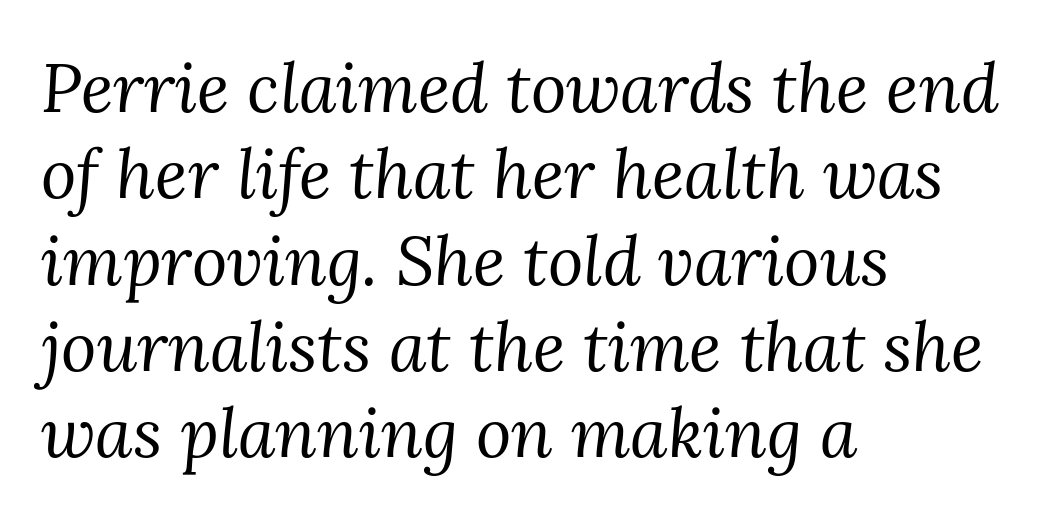
Q: Is the text bold? A: No.
Q: Is the text italic (slanted)? A: Yes, it leans right by about 3 degrees.
Q: Is the typeface a serif or a sans-serif typeface? A: Serif.
Q: Is the text underlined? A: No.
Q: How is the paragraph aligned? A: Left-aligned.
Q: Is the spacing between letters normal or unusually wide? A: Normal.
Q: Is the spacing between lines tight, normal or loose? A: Normal.
Q: Width (condensed, normal, or wide)? A: Normal.
Q: Stroke contrast? A: Medium.
Q: x-height? A: Medium.
Q: Monospaced? A: No.
